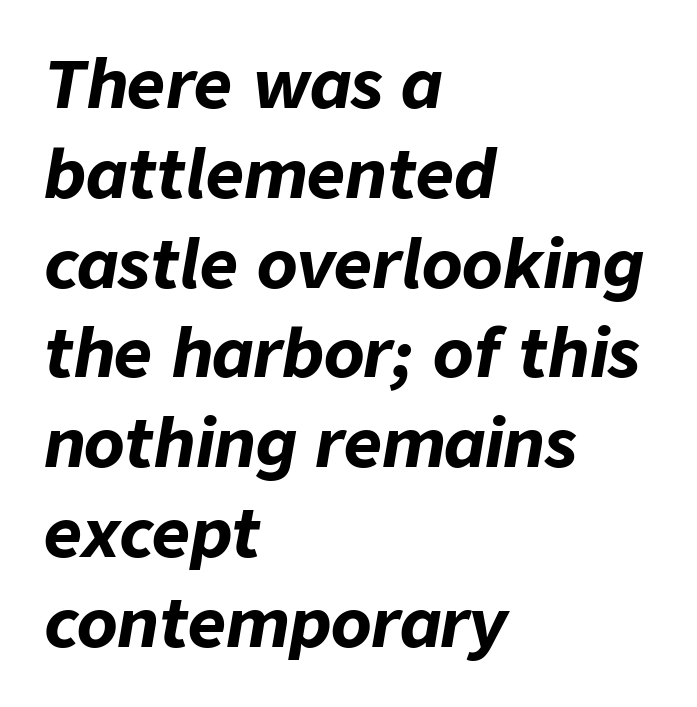
Q: Is the text bold? A: Yes.
Q: Is the text italic (slanted)? A: Yes, it leans right by about 9 degrees.
Q: Is the text underlined? A: No.
Q: How is the paragraph aligned? A: Left-aligned.
Q: Is the spacing between letters normal or unusually wide? A: Normal.
Q: Is the spacing between lines tight, normal or loose? A: Normal.
Q: Width (condensed, normal, or wide)? A: Normal.
Q: Stroke contrast? A: Low.
Q: x-height? A: Medium.
Q: Monospaced? A: No.
